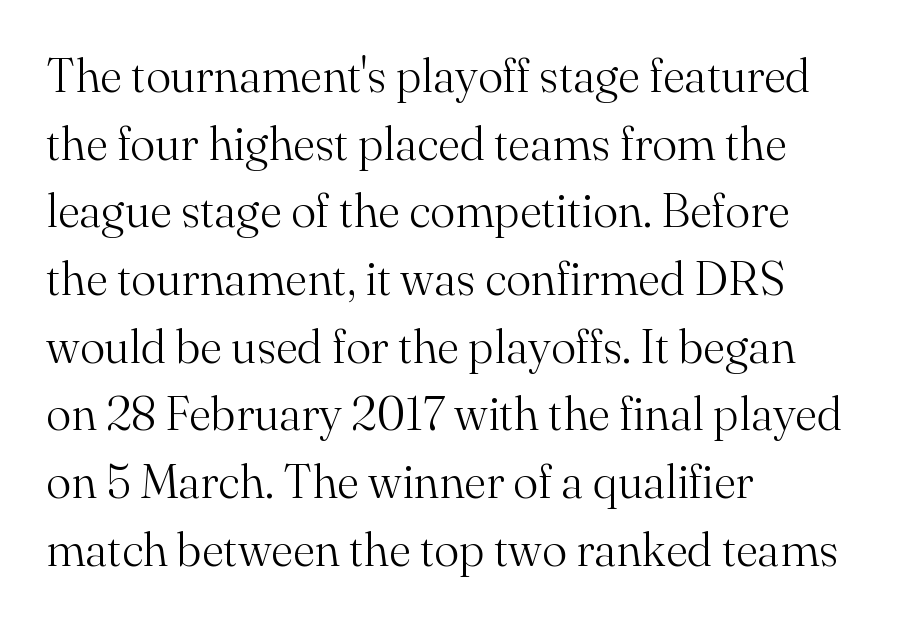
The type is set solid horizontally, with unmodified tracking. This sample has the flowing, uneven cadence of proportional lettering. The characters are drawn with everyday or finer stroke widths. Check under the words: just untouched page.
